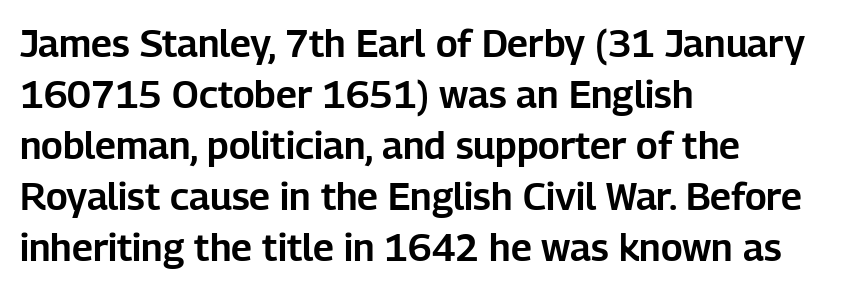
What's the leading like? Ordinary, nothing unusual. Varying glyph widths throughout — classic text-font behaviour. Short note: letters normally spaced. Compared with a centered layout, this one pins lines to the left instead. The specimen reads as upright at a glance. Any mark beneath the type? The region is blank.
